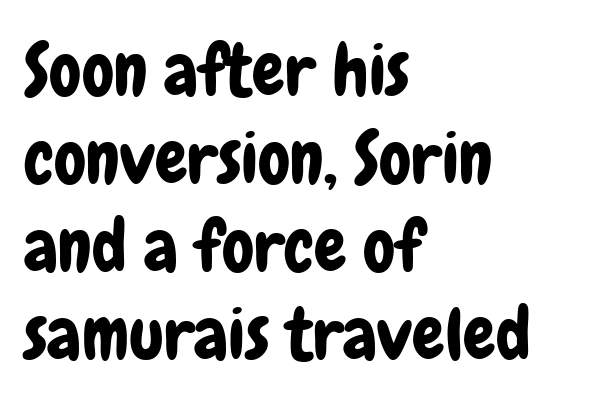
{"serif": "no", "italic": "no", "width": "condensed", "stroke_contrast": "low", "x_height": "medium", "monospaced": "no", "underline": "no", "align": "left", "line_spacing_ratio": 1.22, "letter_spacing": "normal", "letter_spacing_em": 0.0, "glyph_px": 72}
